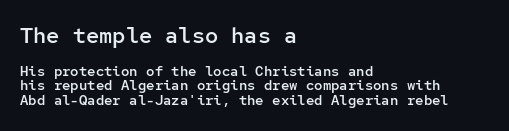
{"italic": "no", "bold": "semi", "underline": "no", "align": "left", "line_spacing": "tight", "line_spacing_ratio": 1.05, "letter_spacing": "normal", "letter_spacing_em": 0.0, "larger_block": "first", "size_ratio": 1.57, "glyph_px": 22}
